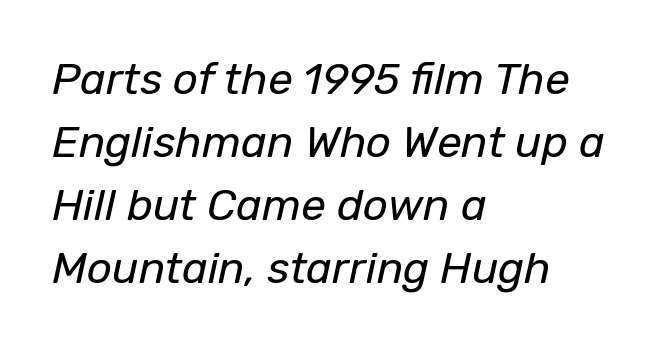
{"italic": "yes", "lean": "right", "slant_degrees": 12, "bold": "no", "weight": "regular", "width": "normal", "stroke_contrast": "low", "x_height": "medium", "monospaced": "no", "underline": "no", "align": "left", "line_spacing": "normal", "line_spacing_ratio": 1.43, "letter_spacing": "normal", "letter_spacing_em": 0.0, "glyph_px": 44}
